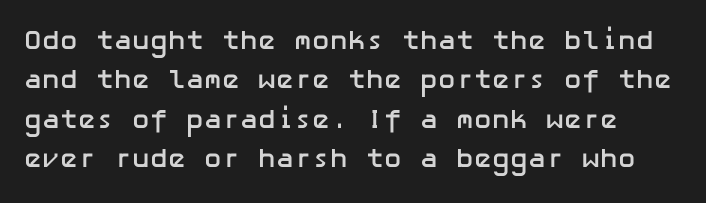
The image shows 27 px bold type, upright; set normal line spacing (1.46x), normal letter spacing, not underlined.
